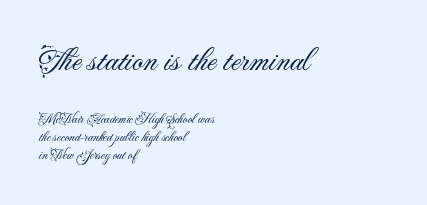
{"serif": "no", "bold": "no", "weight": "light", "width": "normal", "stroke_contrast": "medium", "x_height": "small", "monospaced": "no", "underline": "no", "align": "left", "line_spacing": "normal", "line_spacing_ratio": 1.31, "letter_spacing": "normal", "letter_spacing_em": 0.0, "larger_block": "first", "size_ratio": 2.43, "glyph_px": 34}
